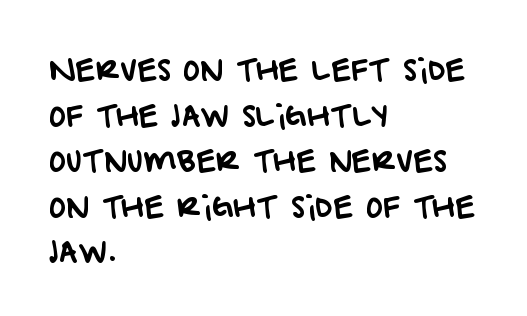
{"serif": "no", "width": "normal", "stroke_contrast": "low", "x_height": "large", "monospaced": "no", "underline": "no", "align": "left", "line_spacing": "normal", "line_spacing_ratio": 1.57, "letter_spacing": "normal", "letter_spacing_em": 0.0, "glyph_px": 29}
